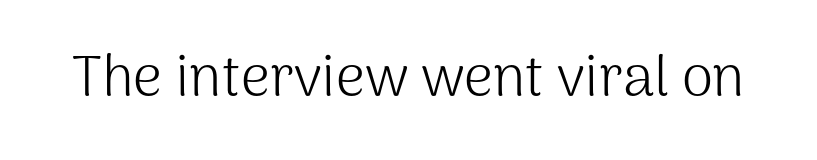
Q: Is the text bold? A: No.
Q: Is the text italic (slanted)? A: No, it is upright.
Q: Is the typeface a serif or a sans-serif typeface? A: Sans-serif.
Q: Is the text underlined? A: No.
Q: Is the spacing between letters normal or unusually wide? A: Normal.
Q: Width (condensed, normal, or wide)? A: Normal.
Q: Stroke contrast? A: Medium.
Q: x-height? A: Medium.
Q: Monospaced? A: No.
